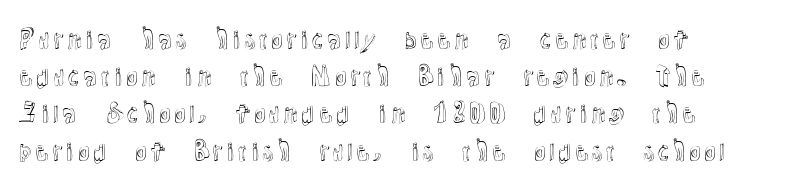
{"italic": "no", "underline": "no", "align": "left", "line_spacing": "normal", "line_spacing_ratio": 1.49, "letter_spacing": "normal", "letter_spacing_em": 0.0, "glyph_px": 25}
